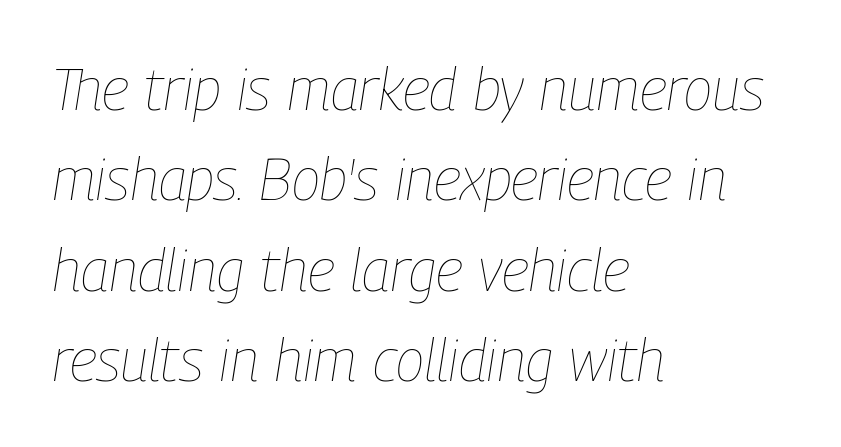
The image shows 59 px thin, condensed type, italic (leaning right); set left-aligned, normal line spacing (1.53x), normal letter spacing, not underlined; low stroke contrast and a medium x-height.
